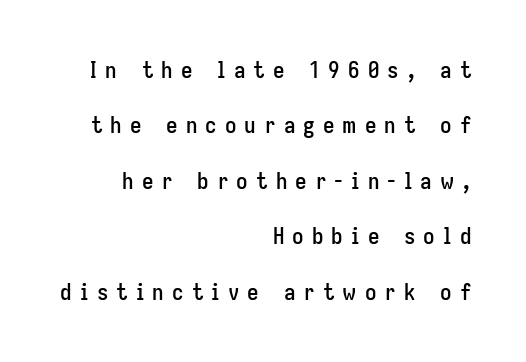
Notice the wide empty band between every row — that's loose leading. The lettering stays uniformly vertical, giving the passage a roman look. Only glyphs here, with clear space below each row. The type is letterspaced generously, with wide tracking. If you drew a ruler down the right edge, every line would touch it.
